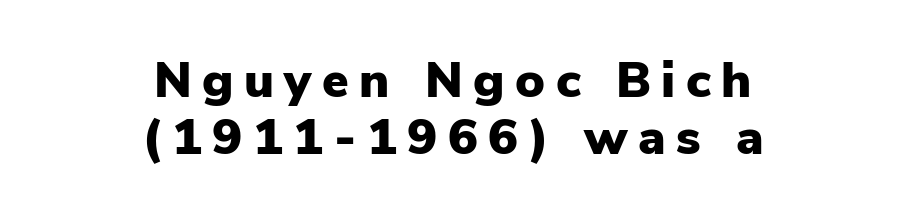
Q: Is the text bold? A: Yes.
Q: Is the text italic (slanted)? A: No, it is upright.
Q: Is the typeface a serif or a sans-serif typeface? A: Sans-serif.
Q: Is the text underlined? A: No.
Q: How is the paragraph aligned? A: Centered.
Q: Is the spacing between letters normal or unusually wide? A: Unusually wide.
Q: Is the spacing between lines tight, normal or loose? A: Tight.
Q: Width (condensed, normal, or wide)? A: Normal.
Q: Stroke contrast? A: Low.
Q: x-height? A: Medium.
Q: Monospaced? A: No.
